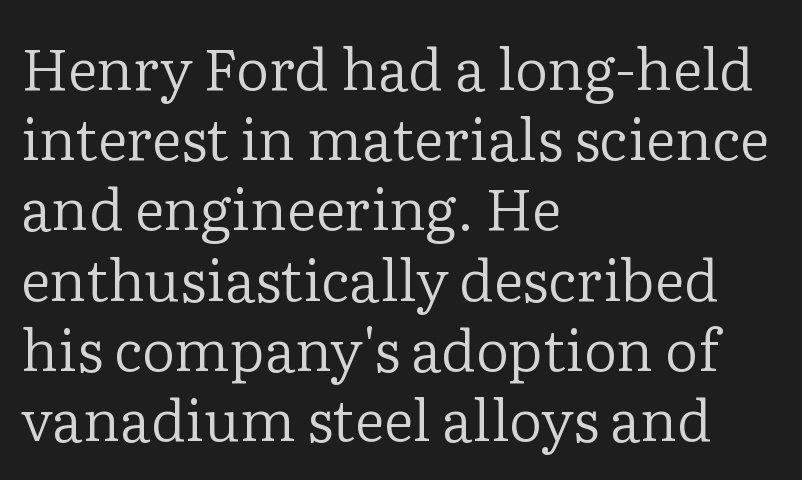
{"serif": "yes", "italic": "no", "bold": "no", "weight": "regular", "width": "normal", "stroke_contrast": "low", "x_height": "medium", "monospaced": "no", "underline": "no", "align": "left", "line_spacing_ratio": 1.21, "letter_spacing": "normal", "letter_spacing_em": 0.0, "glyph_px": 58}
